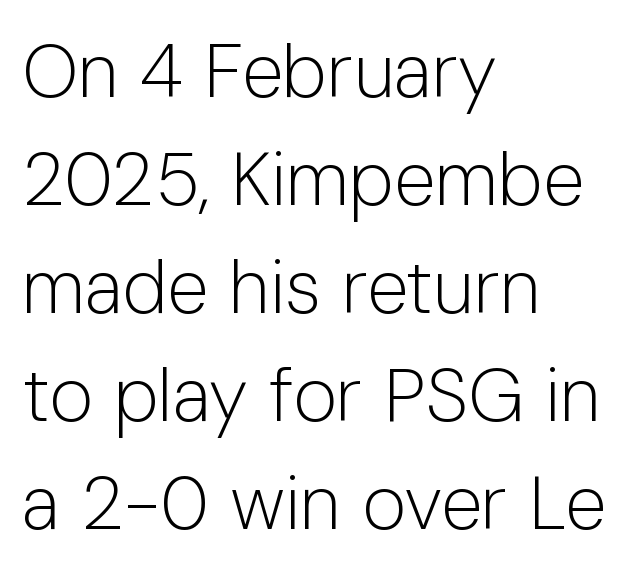
Q: Is the text bold? A: No.
Q: Is the text italic (slanted)? A: No, it is upright.
Q: Is the typeface a serif or a sans-serif typeface? A: Sans-serif.
Q: Is the text underlined? A: No.
Q: How is the paragraph aligned? A: Left-aligned.
Q: Is the spacing between letters normal or unusually wide? A: Normal.
Q: Is the spacing between lines tight, normal or loose? A: Normal.
Q: Width (condensed, normal, or wide)? A: Normal.
Q: Stroke contrast? A: Low.
Q: x-height? A: Medium.
Q: Monospaced? A: No.
